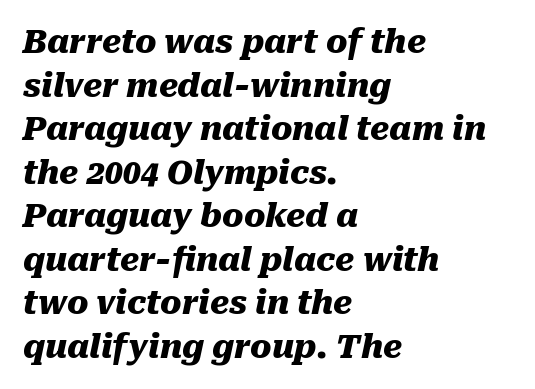
Bare-footed words on every line. How are the letters spaced? Ordinarily, with no added tracking. The leading is moderate, giving the passage an even texture. Short and long lines alike share a common starting point at left. The face used here has a pronounced slope to its letters.
